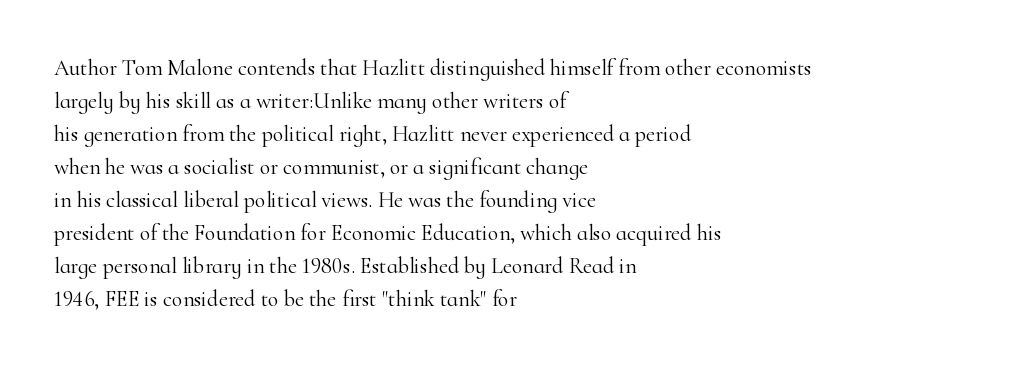
In terms of leading, this rendering sits right in the middle. Quick note: not italic, upright. Stems here are at most as thick as an everyday book face. Letter spacing: default.
